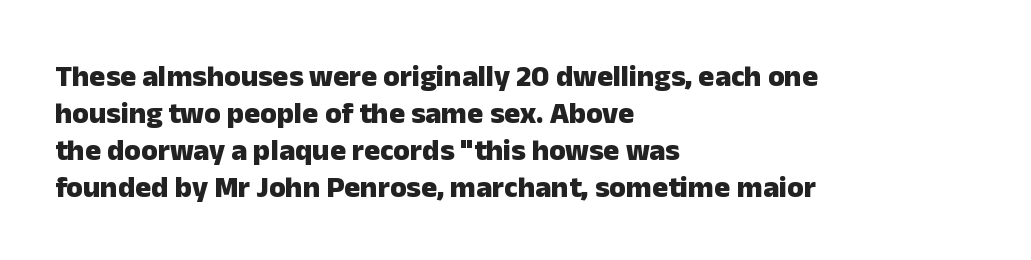
The image shows 30 px heavy sans-serif type, upright; set left-aligned, line spacing 1.23x, normal letter spacing, not underlined; low stroke contrast and a medium x-height.
